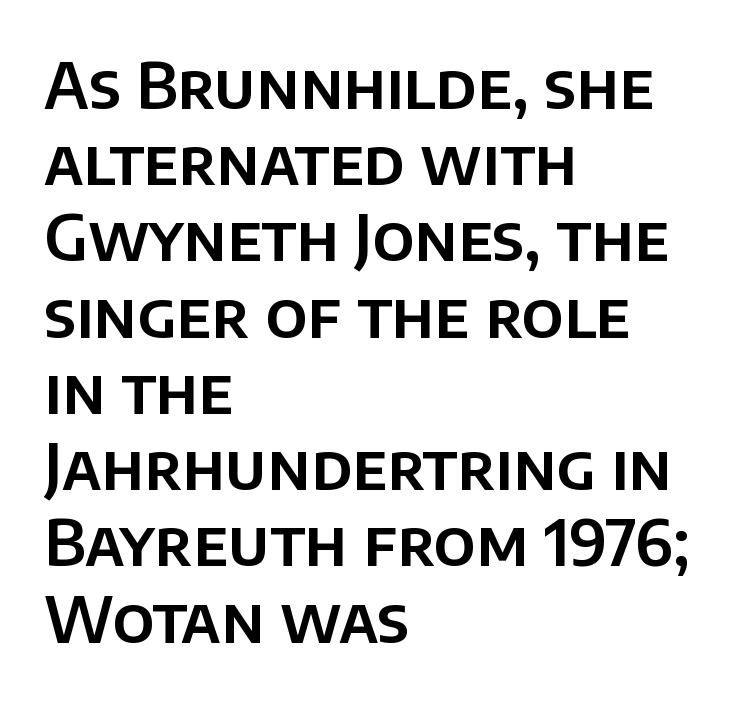
Q: Is the text italic (slanted)? A: No, it is upright.
Q: Is the typeface a serif or a sans-serif typeface? A: Sans-serif.
Q: Is the text underlined? A: No.
Q: How is the paragraph aligned? A: Left-aligned.
Q: Is the spacing between letters normal or unusually wide? A: Normal.
Q: Width (condensed, normal, or wide)? A: Normal.
Q: Stroke contrast? A: Low.
Q: x-height? A: Large.
Q: Monospaced? A: No.
